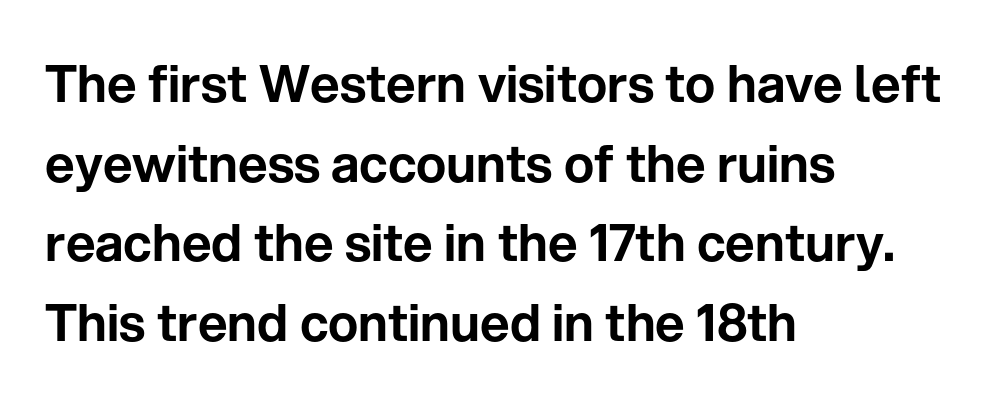
Honestly, the row spacing looks completely unremarkable. The face used here is a sans, in the tradition of grotesques and geometrics. All the whitespace from short lines collects on the right. Varying glyph widths throughout — classic text-font behaviour. Ordinary non-slanted type is in use. Letter spacing: default.
